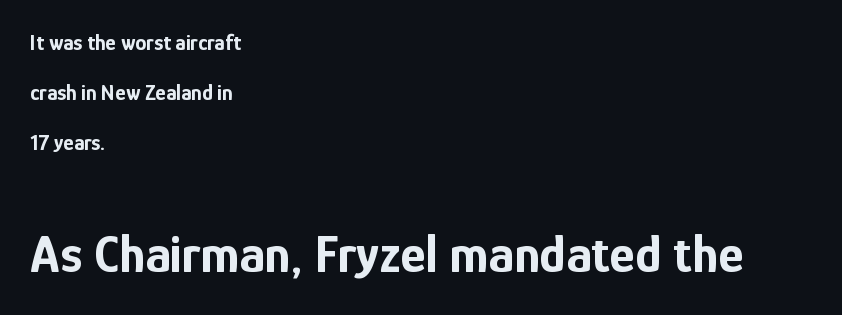
Q: Is the text bold? A: Yes.
Q: Is the text italic (slanted)? A: No, it is upright.
Q: Is the typeface a serif or a sans-serif typeface? A: Sans-serif.
Q: Is the text underlined? A: No.
Q: How is the paragraph aligned? A: Left-aligned.
Q: Is the spacing between letters normal or unusually wide? A: Normal.
Q: Is the spacing between lines tight, normal or loose? A: Loose.
Q: Which block of text is set in a larger size, the first (top) or the second (bottom)? A: The second (bottom) one.
Q: Width (condensed, normal, or wide)? A: Condensed.
Q: Stroke contrast? A: Low.
Q: x-height? A: Medium.
Q: Monospaced? A: No.
